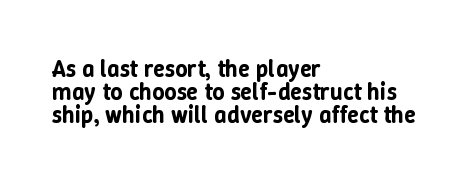
{"italic": "no", "underline": "no", "align": "left", "line_spacing": "tight", "line_spacing_ratio": 0.95, "letter_spacing": "normal", "letter_spacing_em": 0.0, "glyph_px": 24}
